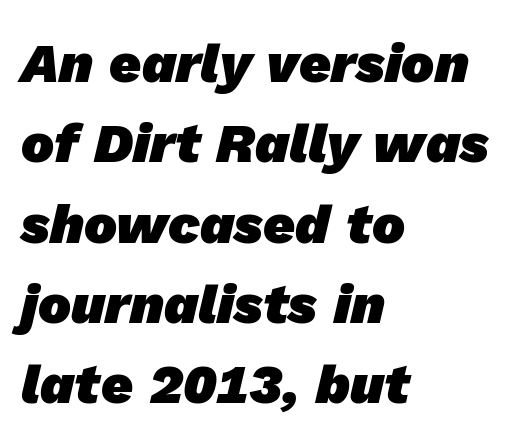
The rendering anchors every line to the left-hand side. The strokes are fattened all the way to bold. The space between consecutive lines is moderate. Students, note that the glyphs here touch the page at normal intervals. Descender tails drop into unmarked territory. The designer went with a sans here, leaving each stem footless.
